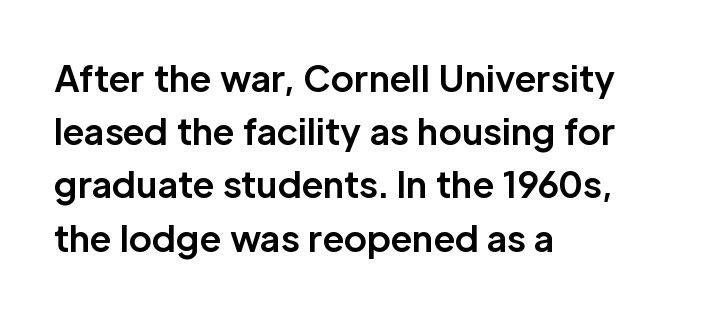
The image shows 35 px bold sans-serif type, upright; set left-aligned, normal line spacing (1.52x), normal letter spacing, not underlined; low stroke contrast and a medium x-height.
